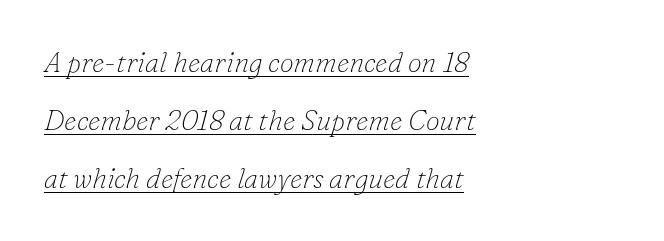
{"serif": "yes", "italic": "yes", "lean": "right", "slant_degrees": 16, "bold": "no", "weight": "thin", "width": "normal", "stroke_contrast": "low", "x_height": "small", "monospaced": "no", "underline": "yes", "align": "left", "line_spacing": "loose", "line_spacing_ratio": 2.08, "letter_spacing": "normal", "letter_spacing_em": 0.0, "glyph_px": 28}
